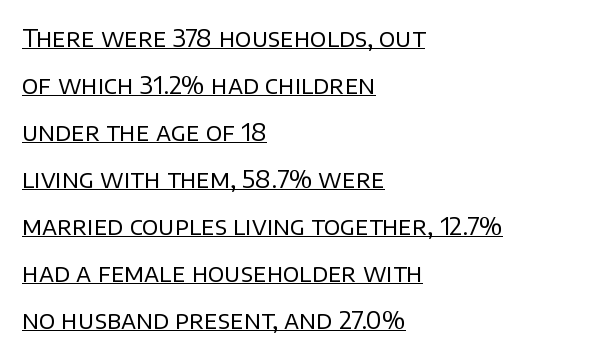
Q: Is the text bold? A: No.
Q: Is the text italic (slanted)? A: No, it is upright.
Q: Is the text underlined? A: Yes.
Q: How is the paragraph aligned? A: Left-aligned.
Q: Is the spacing between letters normal or unusually wide? A: Normal.
Q: Is the spacing between lines tight, normal or loose? A: Loose.
